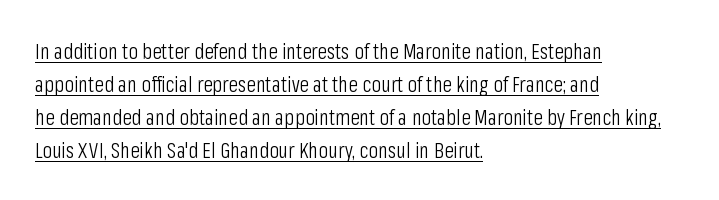
Q: Is the text bold? A: No.
Q: Is the text italic (slanted)? A: No, it is upright.
Q: Is the text underlined? A: Yes.
Q: How is the paragraph aligned? A: Left-aligned.
Q: Is the spacing between letters normal or unusually wide? A: Normal.
Q: Is the spacing between lines tight, normal or loose? A: Normal.
